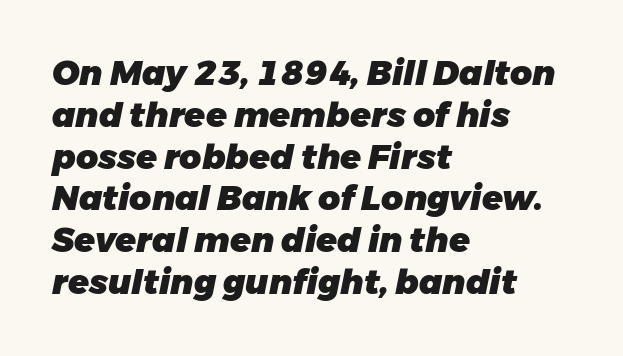
Q: Is the text bold? A: Yes.
Q: Is the text italic (slanted)? A: Yes, it leans right by about 11 degrees.
Q: Is the text underlined? A: No.
Q: How is the paragraph aligned? A: Left-aligned.
Q: Is the spacing between letters normal or unusually wide? A: Normal.
Q: Width (condensed, normal, or wide)? A: Normal.
Q: Stroke contrast? A: Low.
Q: x-height? A: Medium.
Q: Monospaced? A: No.
